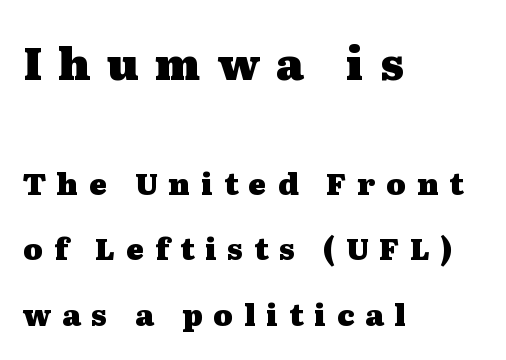
Does the copy run flush right? No — it runs flush left. The zone under the glyphs is completely vacant. Observe the serifs anchoring each vertical stroke in this sample. Vertically, the passage feels expansive, rows floating well apart. As a designer I'd log this as weight 700, bold.
